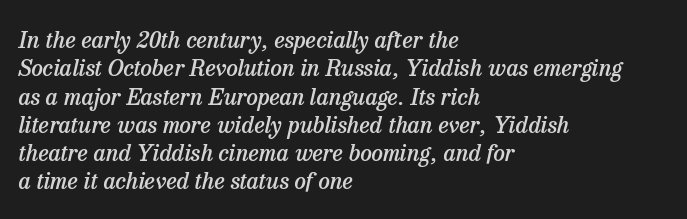
The image shows 23 px text type, italic (leaning right); set left-aligned, line spacing 1.23x, normal letter spacing, not underlined.
